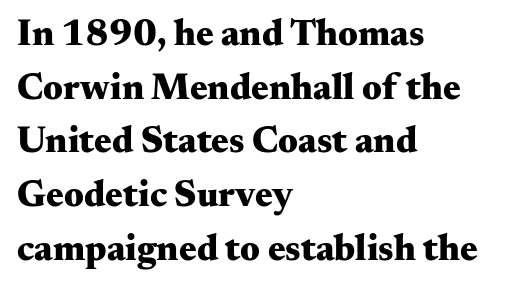
The image shows 37 px heavy, wide serif type, upright; set left-aligned, normal line spacing (1.45x), normal letter spacing, not underlined; medium stroke contrast and a small x-height.
